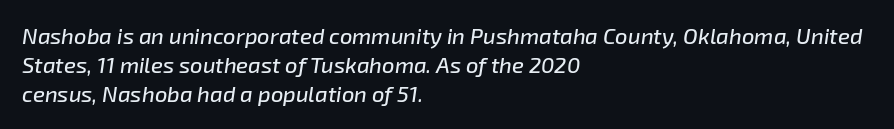
Q: Is the text italic (slanted)? A: Yes, it leans right by about 8 degrees.
Q: Is the text underlined? A: No.
Q: How is the paragraph aligned? A: Left-aligned.
Q: Is the spacing between letters normal or unusually wide? A: Normal.
Q: Is the spacing between lines tight, normal or loose? A: Normal.
